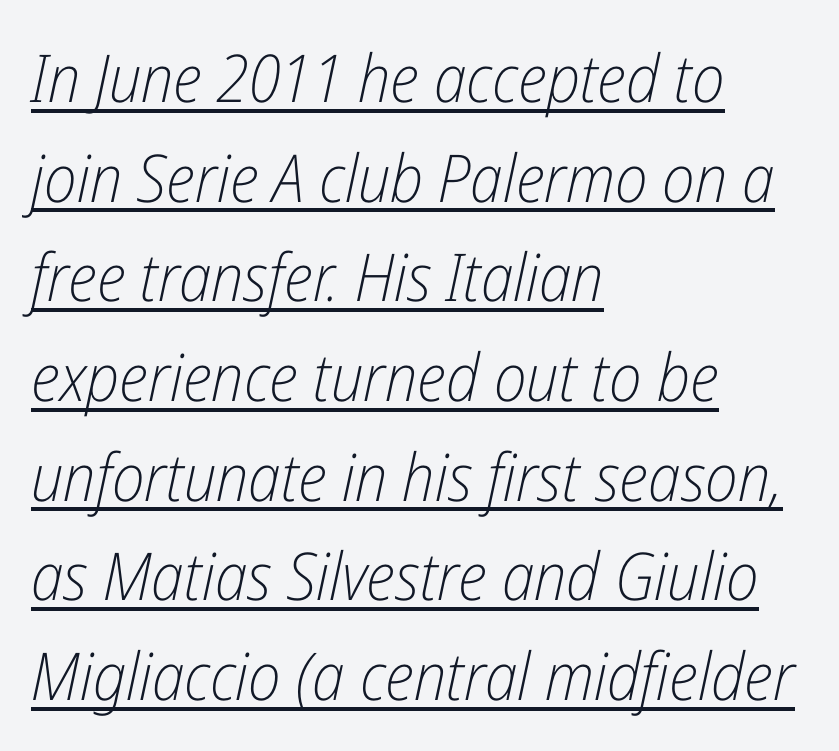
{"italic": "yes", "lean": "right", "slant_degrees": 12, "bold": "no", "weight": "light", "width": "condensed", "stroke_contrast": "low", "x_height": "medium", "monospaced": "no", "underline": "yes", "align": "left", "line_spacing": "normal", "line_spacing_ratio": 1.51, "letter_spacing": "normal", "letter_spacing_em": 0.0, "glyph_px": 66}
